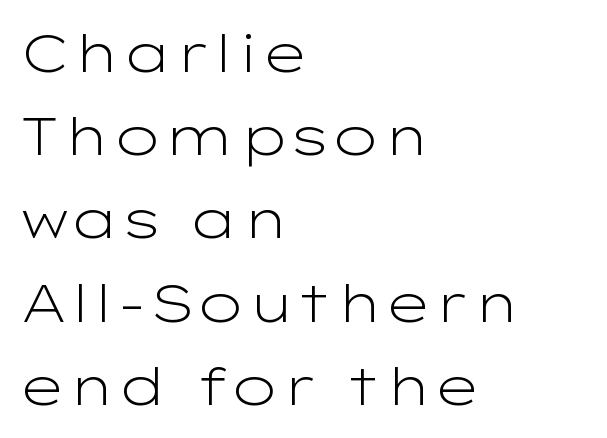
{"serif": "no", "italic": "no", "bold": "no", "weight": "light", "width": "wide", "stroke_contrast": "low", "x_height": "medium", "monospaced": "no", "underline": "no", "align": "left", "line_spacing": "normal", "line_spacing_ratio": 1.57, "letter_spacing": "normal", "letter_spacing_em": 0.0, "glyph_px": 53}
